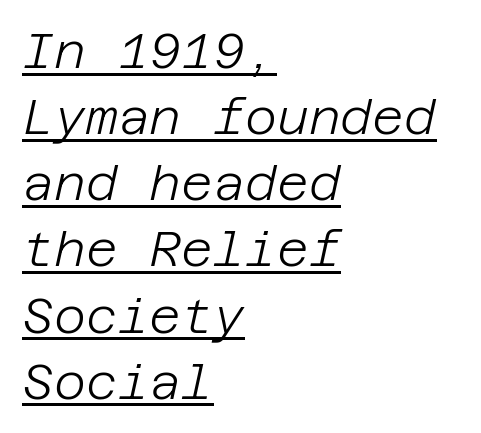
{"italic": "yes", "lean": "right", "slant_degrees": 12, "bold": "no", "weight": "light", "width": "normal", "stroke_contrast": "low", "x_height": "large", "underline": "yes", "align": "left", "line_spacing": "normal", "line_spacing_ratio": 1.35, "letter_spacing": "normal", "letter_spacing_em": 0.0, "glyph_px": 49}
